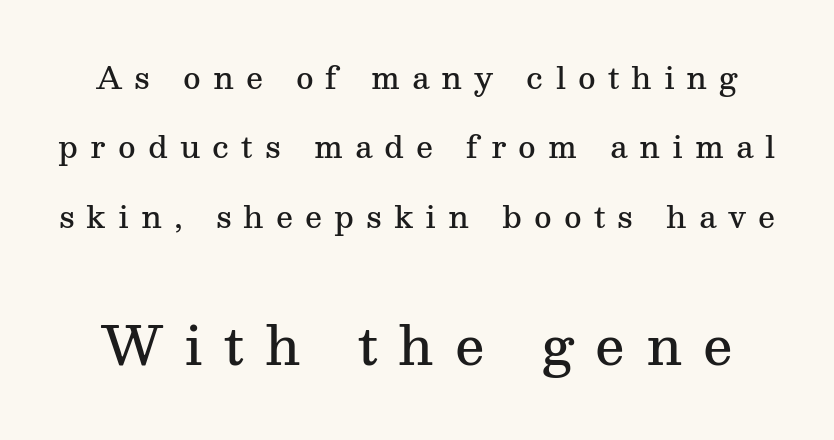
The image shows 52 px semibold serif type, upright; set loose line spacing (2.31x), unusually wide letter spacing (+0.4 em), not underlined; the second (bottom) block is 1.73x larger; medium stroke contrast and a medium x-height.
